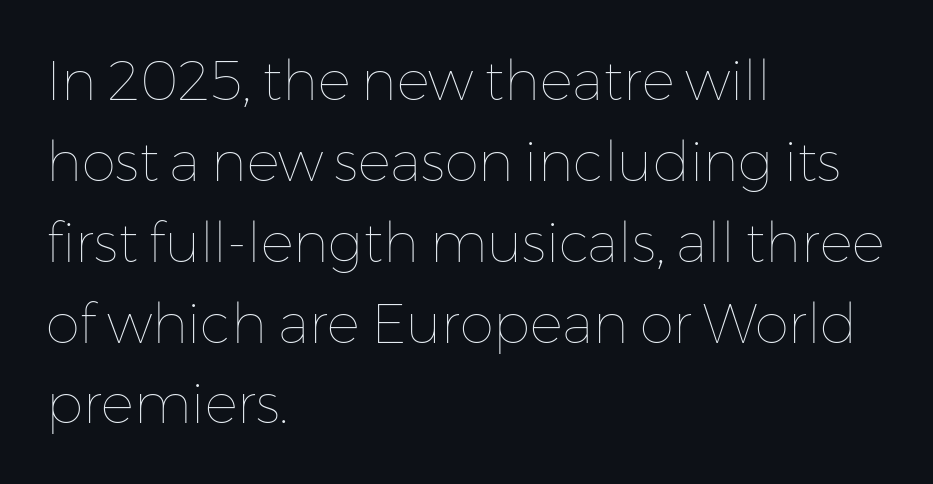
{"italic": "no", "bold": "no", "weight": "thin", "width": "normal", "stroke_contrast": "low", "x_height": "medium", "monospaced": "no", "underline": "no", "align": "left", "line_spacing": "normal", "line_spacing_ratio": 1.47, "letter_spacing": "normal", "letter_spacing_em": 0.0, "glyph_px": 55}
